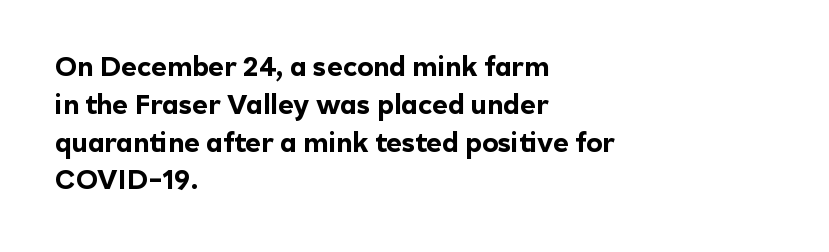
The image shows 27 px bold type, upright; set left-aligned, normal line spacing (1.4x), normal letter spacing, not underlined.
